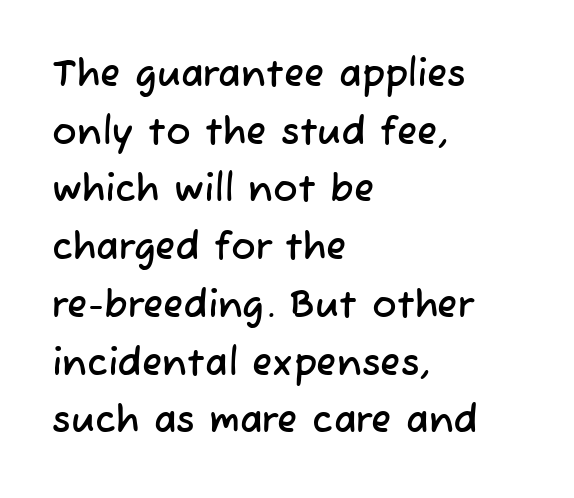
The image shows 37 px sans-serif type; set left-aligned, normal line spacing (1.56x), normal letter spacing, not underlined; low stroke contrast and a medium x-height.
